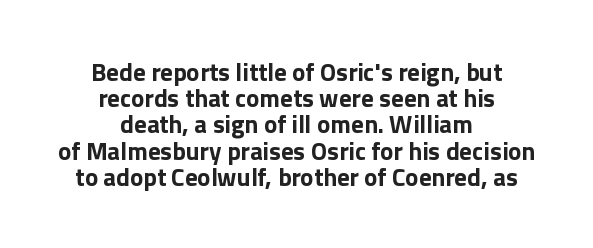
{"italic": "no", "bold": "yes", "underline": "no", "align": "center", "line_spacing": "tight", "line_spacing_ratio": 1.05, "letter_spacing": "normal", "letter_spacing_em": 0.0, "glyph_px": 25}
